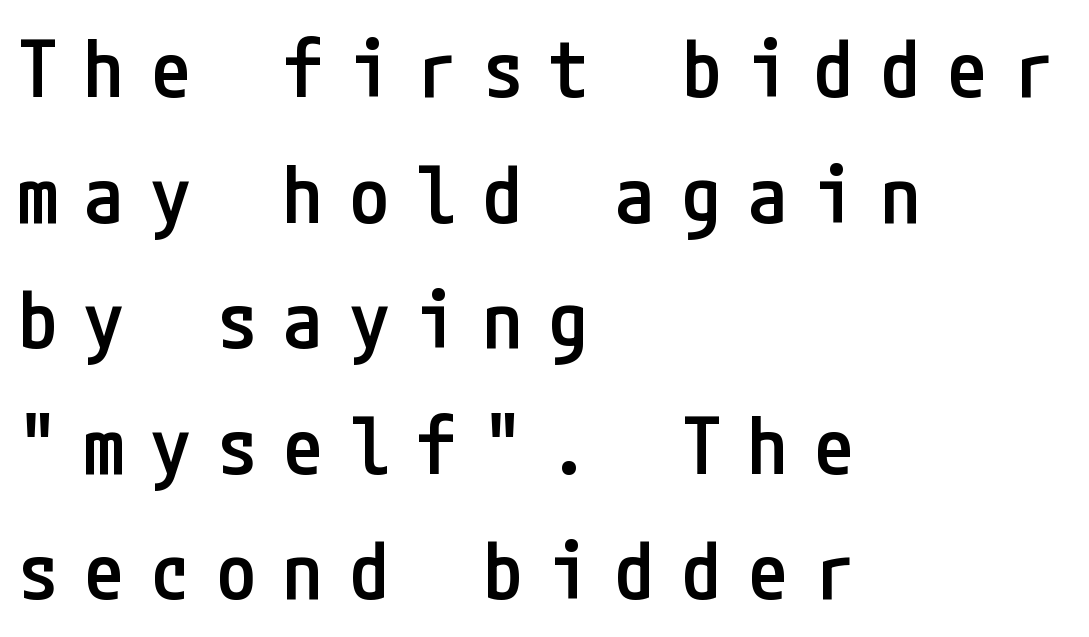
In terms of letterspacing, this is a distinctly airy, spread setting. Beneath every word, the page is bare. These lines sit exactly where default settings would place them. Type style note: lacks serifs.
